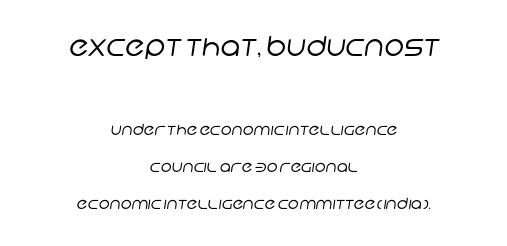
{"bold": "no", "underline": "no", "align": "center", "line_spacing": "loose", "line_spacing_ratio": 2.48, "letter_spacing": "normal", "letter_spacing_em": 0.0, "larger_block": "first", "size_ratio": 1.8, "glyph_px": 27}
